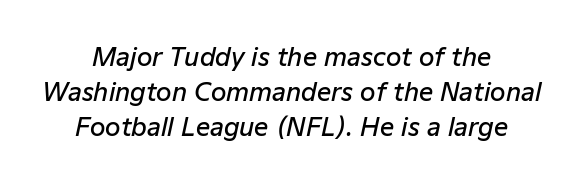
The image shows 25 px text type, italic (leaning right); set centered, normal line spacing (1.41x), normal letter spacing, not underlined.
